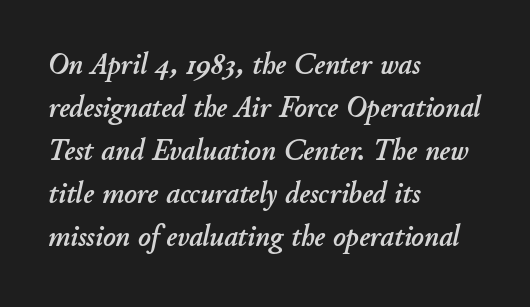
Underline: absent. The lettering tilts uniformly, giving the passage an italic look. How would I describe the line gaps? Plain and ordinary. Caption: multi-line text, flush left, ragged right. The letterforms sit shoulder to shoulder at normal distance. Think of a printed novel: that variable character pitch is what you see here.
